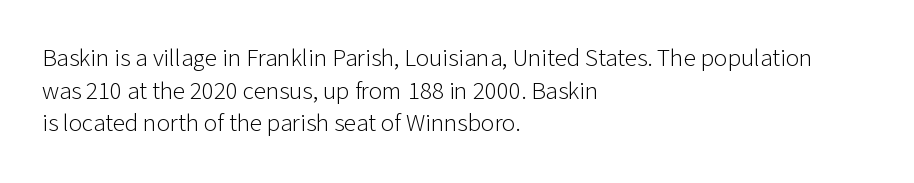
Q: Is the text bold? A: No.
Q: Is the text italic (slanted)? A: No, it is upright.
Q: Is the text underlined? A: No.
Q: How is the paragraph aligned? A: Left-aligned.
Q: Is the spacing between letters normal or unusually wide? A: Normal.
Q: Is the spacing between lines tight, normal or loose? A: Normal.
